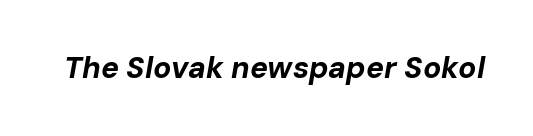
{"italic": "yes", "lean": "right", "slant_degrees": 10, "bold": "yes", "weight": "bold", "width": "normal", "stroke_contrast": "low", "x_height": "medium", "monospaced": "no", "underline": "no", "letter_spacing": "normal", "letter_spacing_em": 0.0, "glyph_px": 30}
